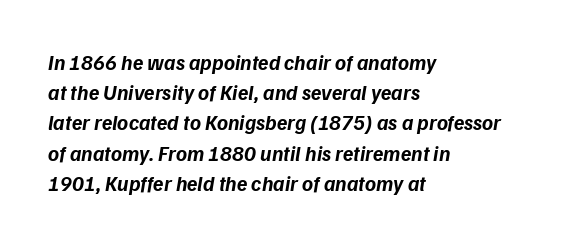
The characters look thick and weighty, a clear bold. Teacher's note: observe the even left margin — that is flush-left alignment. Honestly, the row spacing looks completely unremarkable. Lines of text with bare space underneath.
